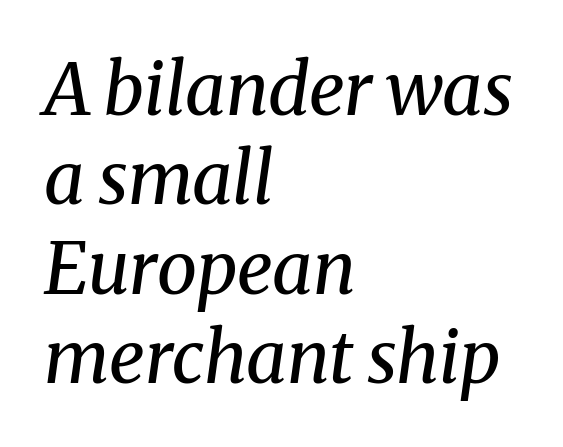
The image shows 72 px regular-weight serif type, italic (leaning right); set left-aligned, line spacing 1.24x, normal letter spacing, not underlined; medium stroke contrast and a medium x-height.
